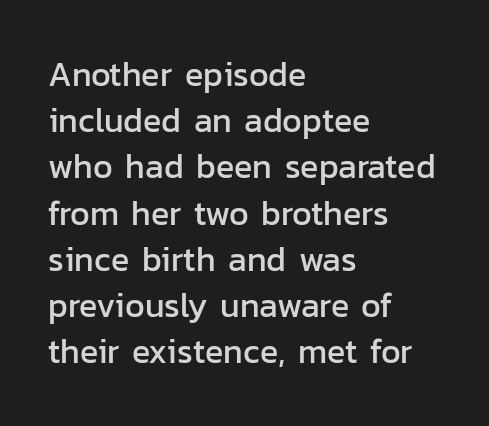
{"serif": "no", "italic": "no", "width": "normal", "stroke_contrast": "low", "x_height": "medium", "monospaced": "no", "underline": "no", "align": "left", "line_spacing": "normal", "line_spacing_ratio": 1.36, "letter_spacing": "normal", "letter_spacing_em": 0.0, "glyph_px": 34}
